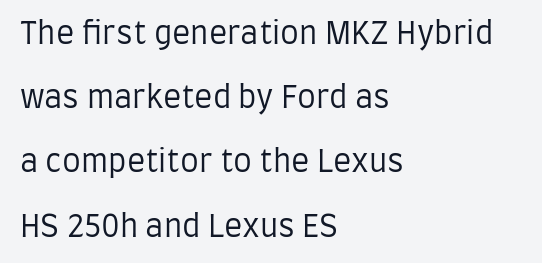
{"serif": "no", "italic": "no", "bold": "no", "weight": "regular", "width": "condensed", "stroke_contrast": "low", "x_height": "large", "monospaced": "no", "underline": "no", "align": "left", "line_spacing": "loose", "line_spacing_ratio": 2.14, "letter_spacing": "normal", "letter_spacing_em": 0.0, "glyph_px": 30}
